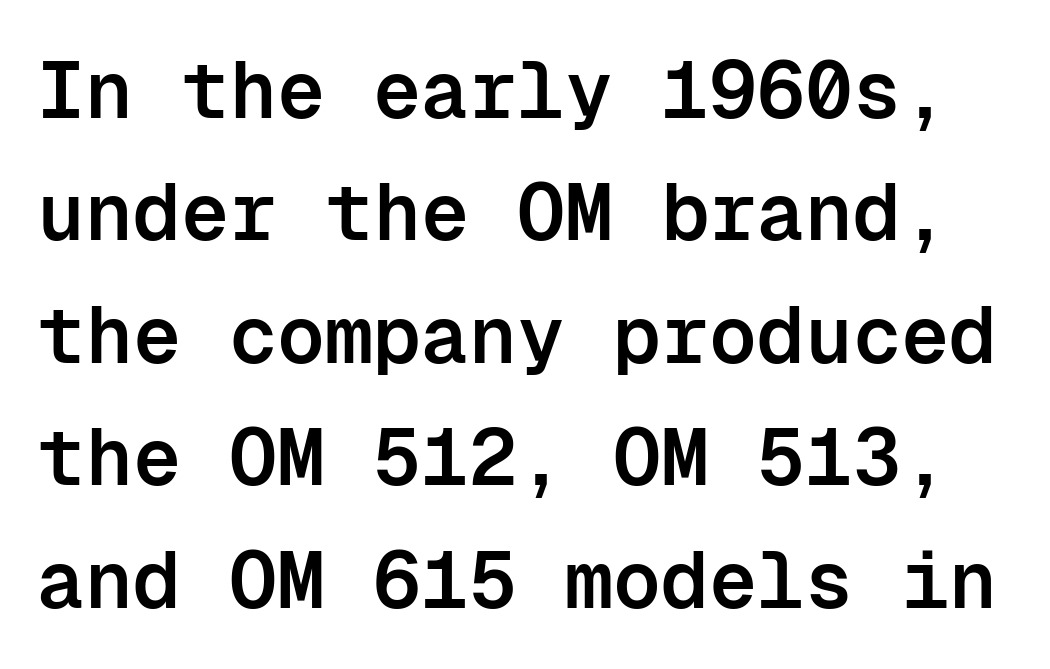
Q: Is the text bold? A: Semi-bold.
Q: Is the text italic (slanted)? A: No, it is upright.
Q: Is the typeface a serif or a sans-serif typeface? A: Sans-serif.
Q: Is the text underlined? A: No.
Q: Is the spacing between letters normal or unusually wide? A: Normal.
Q: Is the spacing between lines tight, normal or loose? A: Normal.
Q: Width (condensed, normal, or wide)? A: Normal.
Q: Stroke contrast? A: Low.
Q: x-height? A: Medium.
Q: Monospaced? A: Yes.
